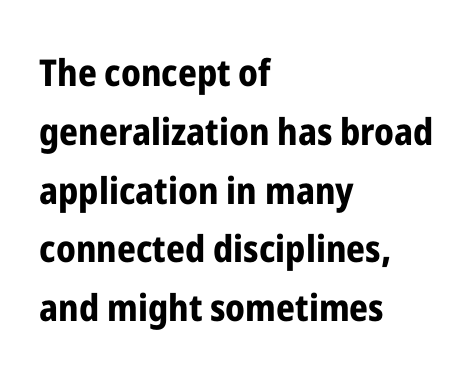
The image shows 37 px bold, condensed sans-serif type, upright; set left-aligned, normal line spacing (1.59x), normal letter spacing, not underlined; low stroke contrast and a medium x-height.
